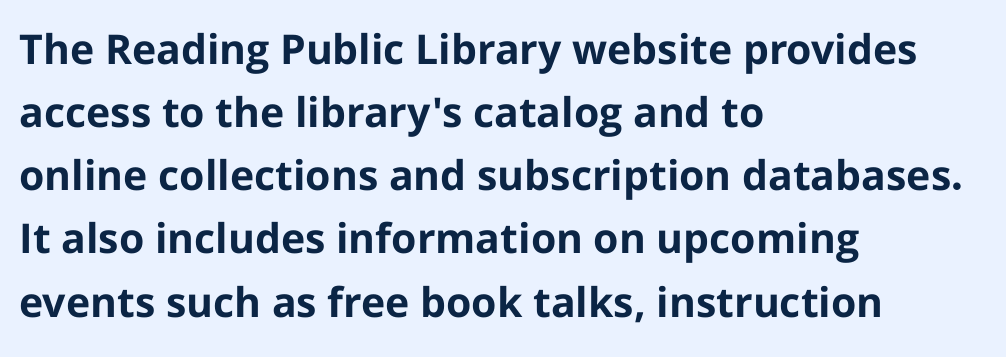
{"serif": "no", "italic": "no", "bold": "yes", "weight": "bold", "width": "normal", "stroke_contrast": "low", "x_height": "medium", "monospaced": "no", "underline": "no", "align": "left", "line_spacing": "normal", "line_spacing_ratio": 1.54, "letter_spacing": "normal", "letter_spacing_em": 0.0, "glyph_px": 41}
